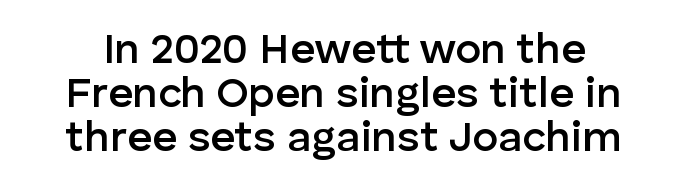
This is sans-serif lettering, the kind often seen on screens and signage. Closely set lines give the paragraph a compact silhouette. Every letter is mildly thick-stroked: semibold rather than bold. A typesetter would call this zero additional tracking. The specimen omits any rule beneath the text block's lines.
